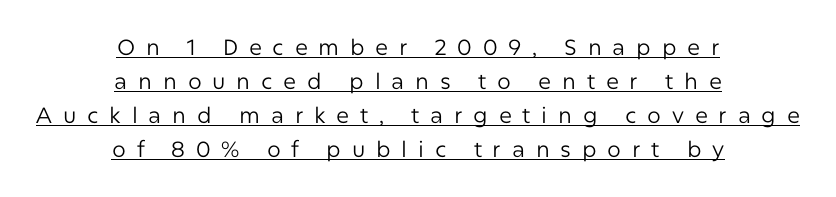
Compared with a flush-left layout, this one balances lines on the center instead. The cut favours lightness, reaching ordinary text weight at its darkest. This is the regular roman posture of the typeface. The sample's only ornament is a line tracing under the words.
